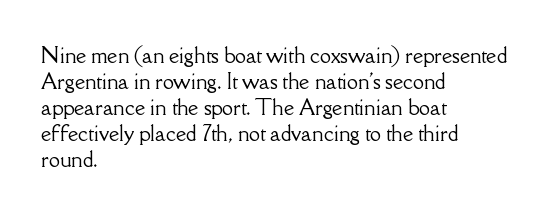
{"italic": "no", "underline": "no", "align": "left", "line_spacing": "normal", "line_spacing_ratio": 1.3, "letter_spacing": "normal", "letter_spacing_em": 0.0, "glyph_px": 20}
